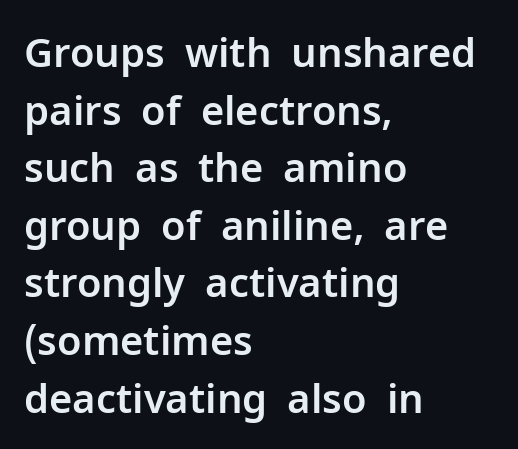
{"serif": "no", "italic": "no", "width": "normal", "stroke_contrast": "low", "x_height": "medium", "monospaced": "no", "underline": "no", "align": "left", "line_spacing": "normal", "line_spacing_ratio": 1.44, "letter_spacing": "normal", "letter_spacing_em": 0.0, "glyph_px": 40}
